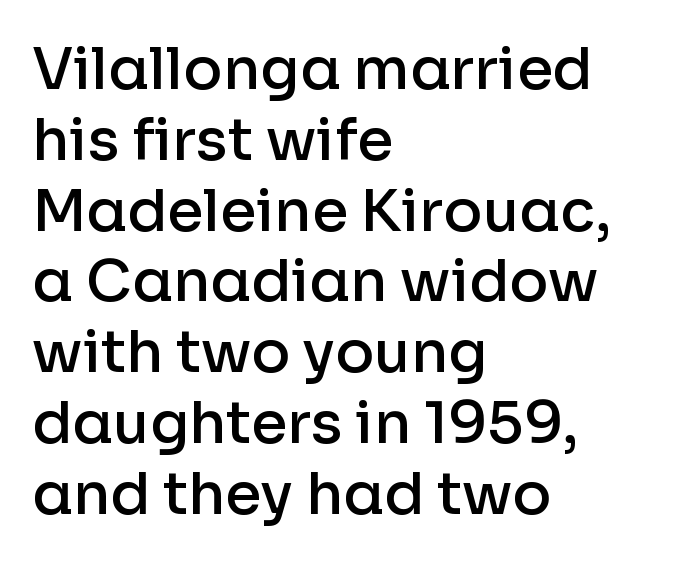
Q: Is the text bold? A: Semi-bold.
Q: Is the text italic (slanted)? A: No, it is upright.
Q: Is the typeface a serif or a sans-serif typeface? A: Sans-serif.
Q: Is the text underlined? A: No.
Q: How is the paragraph aligned? A: Left-aligned.
Q: Is the spacing between letters normal or unusually wide? A: Normal.
Q: Width (condensed, normal, or wide)? A: Normal.
Q: Stroke contrast? A: Low.
Q: x-height? A: Medium.
Q: Monospaced? A: No.
